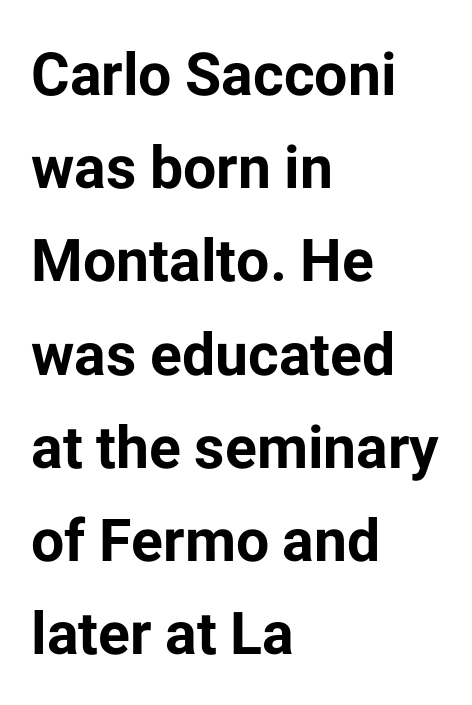
Each letter keeps its own natural width here, so spacing adapts to shape. Inter-character spacing is left at the font's built-in metrics. You'd pick this weight for a headline — it's a proper bold. Horizontal alignment here is leftward, the default for most running prose. Students, observe: this is what conventionally led text looks like. Note: no serifs on the glyphs.
